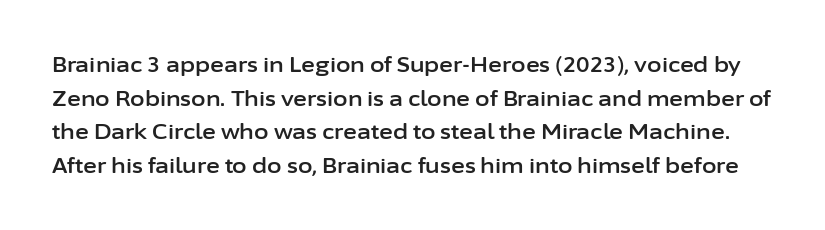
Default kerning and tracking; the words read as compact shapes. Upright lettering throughout. The space between consecutive lines is moderate. Type without underlining.
